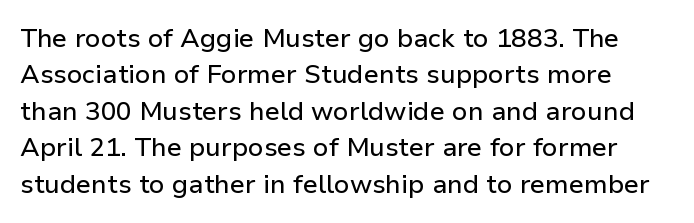
The block of text has a typical density, with ordinary space between rows. Letters rest on an invisible, unmarked baseline. If you drew a line through each stem, it would be perfectly vertical. Glyph-to-glyph distance matches everyday printed text.
